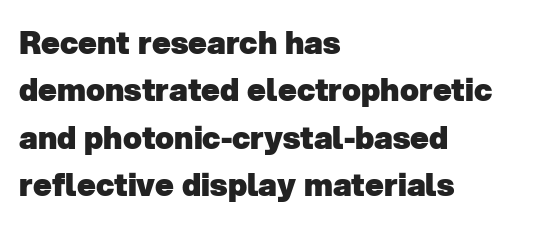
This sample uses plain, unmodified letter spacing. Classification — sans serif. The passage shown is typed in a proportional face where columns would drift. Caption: multi-line text, flush left, ragged right. The passage shown is not underscored anywhere. Is the type bold? Yes — the strokes are clearly thick and heavy.
